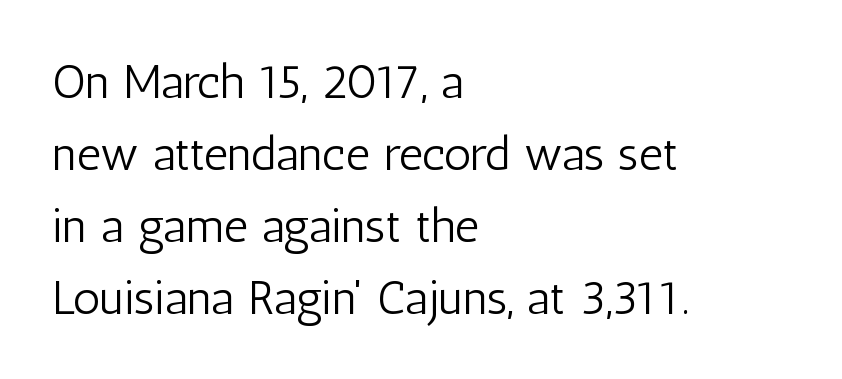
The image shows 48 px light, condensed sans-serif type, upright; set left-aligned, normal line spacing (1.5x), normal letter spacing, not underlined; low stroke contrast and a medium x-height.
